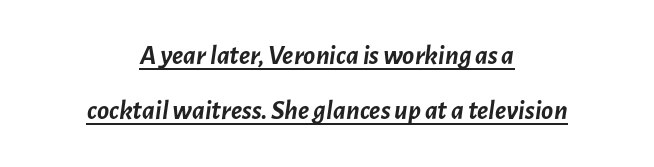
The image shows 28 px semibold type, italic (leaning right); set centered, loose line spacing (1.98x), normal letter spacing, underlined; low stroke contrast and a medium x-height.
